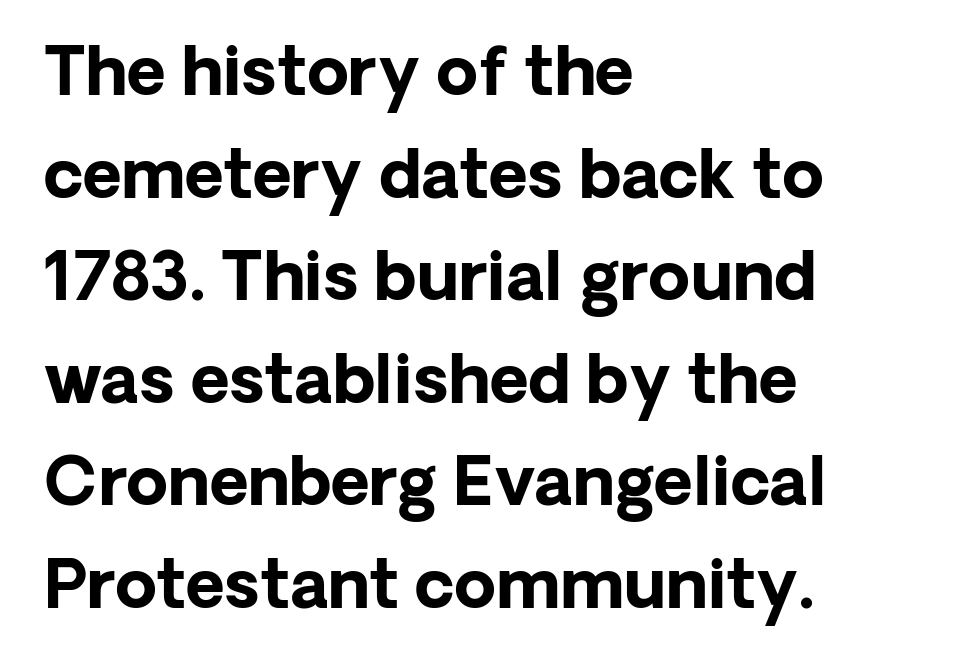
{"serif": "no", "italic": "no", "bold": "yes", "weight": "bold", "width": "normal", "stroke_contrast": "low", "x_height": "medium", "monospaced": "no", "underline": "no", "align": "left", "line_spacing": "normal", "line_spacing_ratio": 1.53, "letter_spacing": "normal", "letter_spacing_em": 0.0, "glyph_px": 67}
